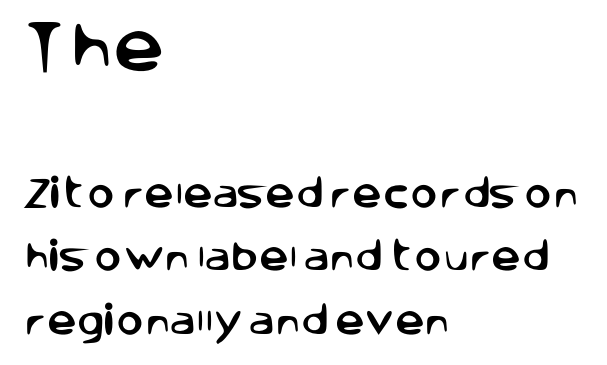
Underline: absent. Teacher's note: observe the even left margin — that is flush-left alignment. The letters stand upright; this is a roman face. Letterform terminals end flat and unadorned throughout the passage. Proportional: the letters do not fall into vertical columns.
